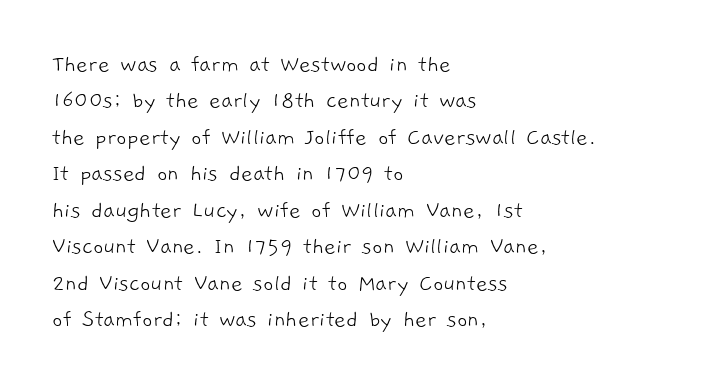
{"bold": "no", "underline": "no", "align": "left", "line_spacing": "normal", "line_spacing_ratio": 1.46, "letter_spacing": "normal", "letter_spacing_em": 0.0, "glyph_px": 25}
